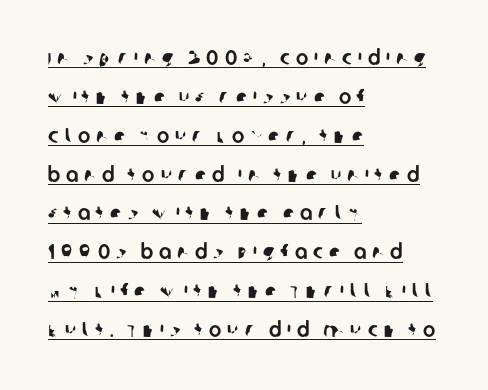
{"underline": "yes", "align": "left", "line_spacing_ratio": 1.85, "letter_spacing": "wide", "letter_spacing_em": 0.28, "glyph_px": 21}
